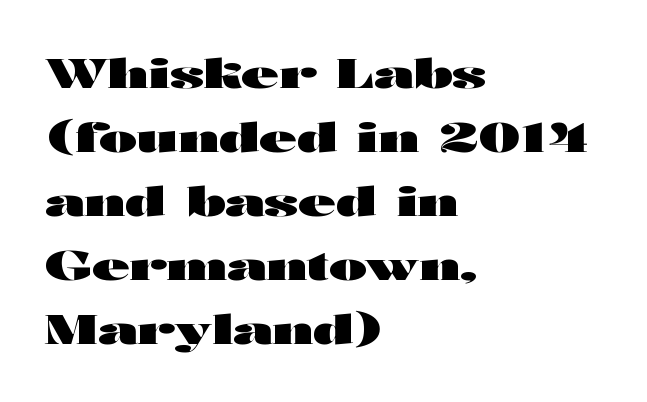
No extra tracking has been applied to these lines. Leftover space on each line is placed entirely after the last word. Plenty of ink on the page — the face is bold. Ordinary non-slanted type is in use.
